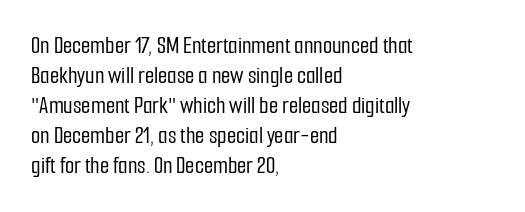
The image shows 24 px text type, upright; set left-aligned, normal line spacing (1.25x), normal letter spacing, not underlined.
